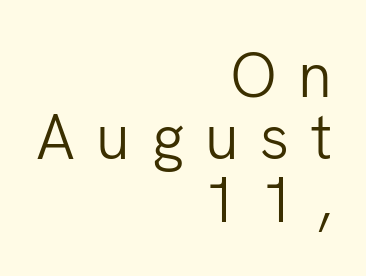
The image shows 63 px light sans-serif type, upright; set right-aligned, tight line spacing (0.99x), unusually wide letter spacing (+0.34 em), not underlined; low stroke contrast and a medium x-height.
